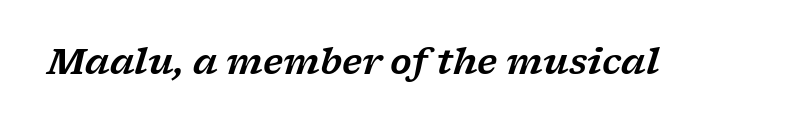
{"serif": "yes", "italic": "yes", "lean": "right", "slant_degrees": 17, "width": "wide", "stroke_contrast": "low", "x_height": "medium", "monospaced": "no", "underline": "no", "letter_spacing": "normal", "letter_spacing_em": 0.0, "glyph_px": 35}
